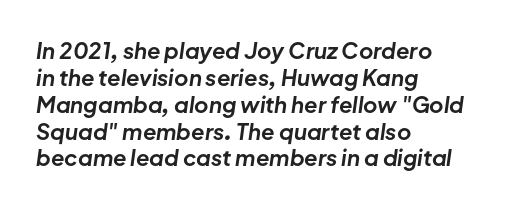
The passage shown leans; its letterforms are oblique. The paragraph shown leans on its left margin. Heft: maximum for text — a bold. The horizontal fit of the characters is conventional and even. The space directly below the letters is spotless.
